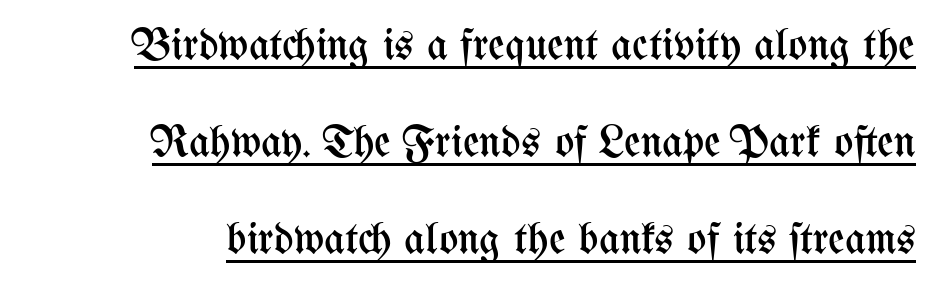
{"italic": "no", "bold": "no", "weight": "regular", "width": "condensed", "stroke_contrast": "medium", "x_height": "medium", "monospaced": "no", "underline": "yes", "line_spacing": "loose", "line_spacing_ratio": 2.16, "letter_spacing": "normal", "letter_spacing_em": 0.0, "glyph_px": 45}
